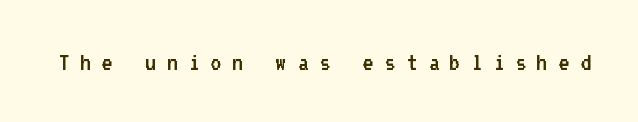
Q: Is the text bold? A: No.
Q: Is the text italic (slanted)? A: No, it is upright.
Q: Is the text underlined? A: No.
Q: Is the spacing between letters normal or unusually wide? A: Unusually wide.
